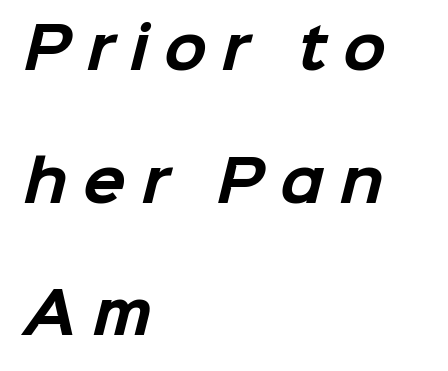
A typesetter would call this heavily tracked-out type. Thick stems and heavy bowls — unmistakably bold. Has an underline been added? It has not. This rendering employs a face without finishing strokes, i.e., a sans-serif.
